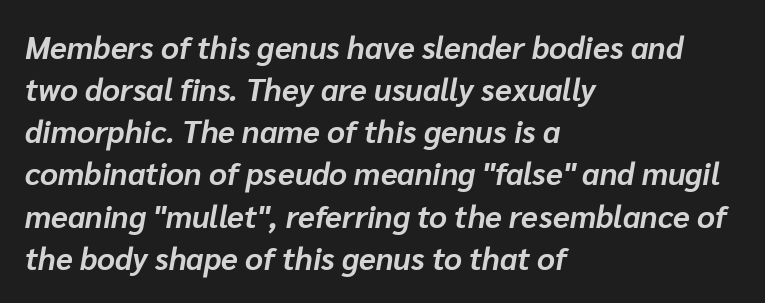
{"italic": "yes", "lean": "right", "slant_degrees": 10, "bold": "yes", "weight": "bold", "width": "normal", "stroke_contrast": "low", "x_height": "medium", "monospaced": "no", "underline": "no", "align": "left", "line_spacing": "normal", "line_spacing_ratio": 1.36, "letter_spacing": "normal", "letter_spacing_em": 0.0, "glyph_px": 31}
